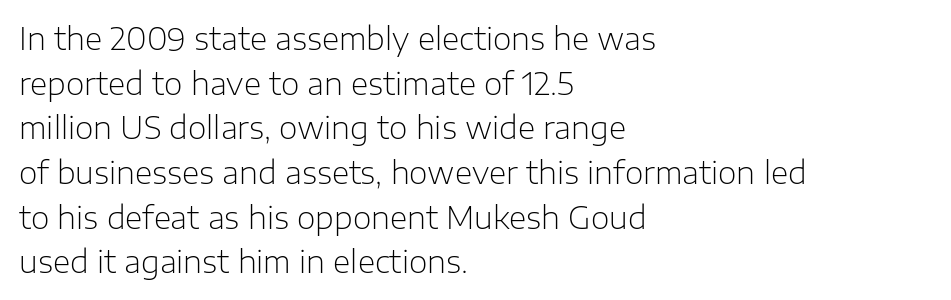
{"serif": "no", "italic": "no", "bold": "no", "weight": "light", "width": "normal", "stroke_contrast": "low", "x_height": "medium", "monospaced": "no", "underline": "no", "align": "left", "line_spacing": "normal", "line_spacing_ratio": 1.49, "letter_spacing": "normal", "letter_spacing_em": 0.0, "glyph_px": 30}
